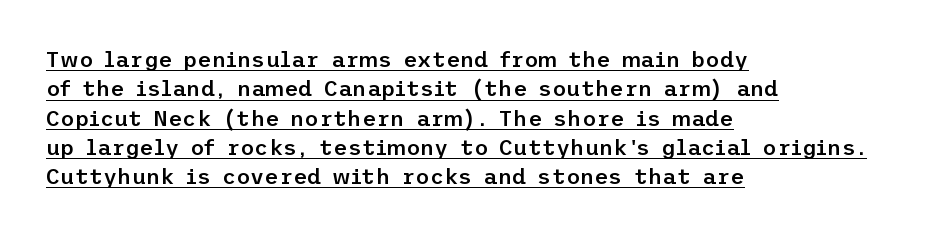
Tracking value appears to be zero — textbook default spacing. The letters stand straight up with perfectly vertical stems. Set as a demibold, roughly 600 on the weight scale. The words here are underlined.
